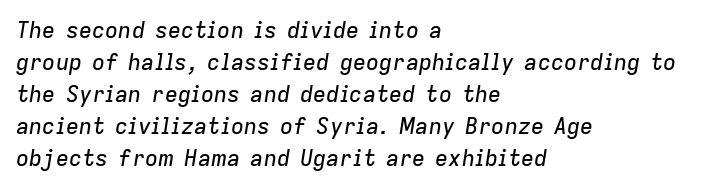
{"italic": "yes", "lean": "right", "slant_degrees": 9, "underline": "no", "align": "left", "line_spacing": "normal", "line_spacing_ratio": 1.46, "letter_spacing": "normal", "letter_spacing_em": 0.0, "glyph_px": 22}
